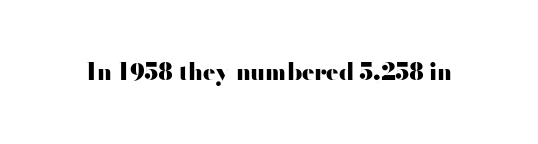
The image shows 23 px bold type, upright; set normal letter spacing, not underlined.
